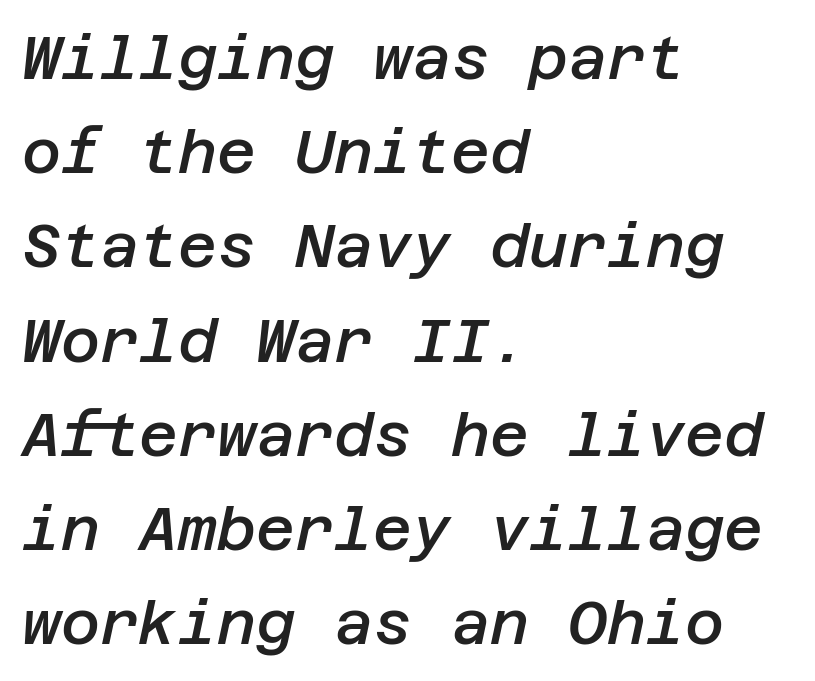
The image shows 60 px semibold type, italic (leaning right); set left-aligned, normal line spacing (1.57x), normal letter spacing, not underlined; low stroke contrast and a large x-height.
